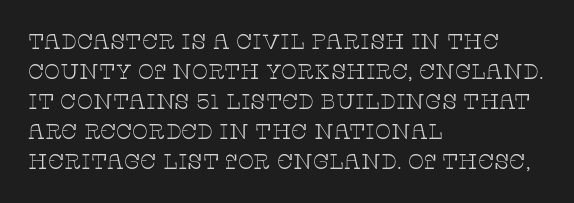
Compared with typical body copy, the letter spacing here is the same. The text block is weighted toward the left margin, trailing off unevenly rightward. The foot of each line stays bare and open. Evenly set lines give the paragraph a standard silhouette. Stroke thickness stays within the range of a standard reading face or lighter.
